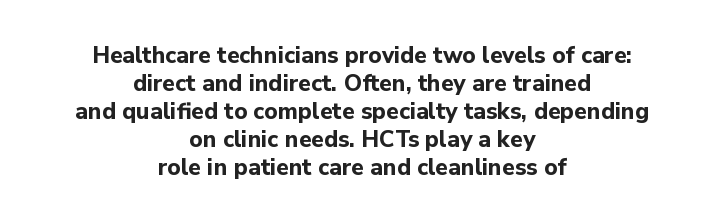
{"italic": "no", "bold": "yes", "underline": "no", "align": "center", "line_spacing_ratio": 1.22, "letter_spacing": "normal", "letter_spacing_em": 0.0, "glyph_px": 23}
